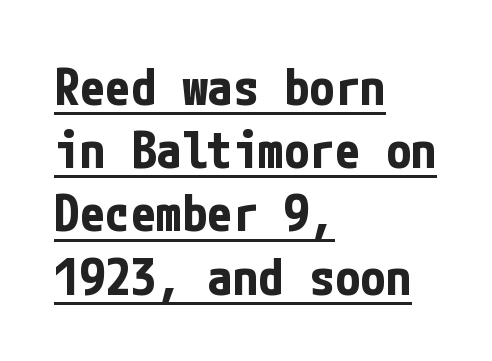
Q: Is the text bold? A: Yes.
Q: Is the text italic (slanted)? A: No, it is upright.
Q: Is the typeface a serif or a sans-serif typeface? A: Sans-serif.
Q: Is the text underlined? A: Yes.
Q: How is the paragraph aligned? A: Left-aligned.
Q: Is the spacing between letters normal or unusually wide? A: Normal.
Q: Width (condensed, normal, or wide)? A: Condensed.
Q: Stroke contrast? A: Low.
Q: x-height? A: Medium.
